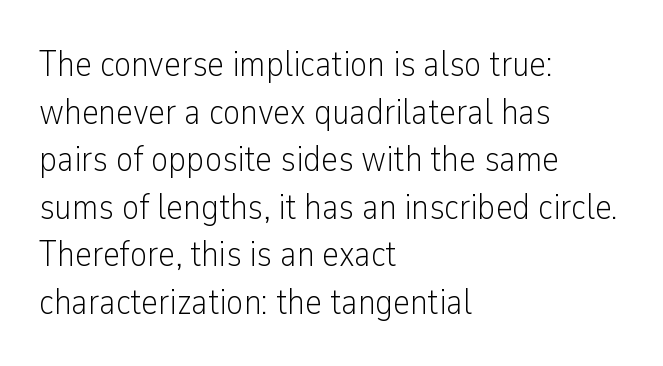
The image shows 36 px light, condensed sans-serif type, upright; set left-aligned, normal line spacing (1.32x), normal letter spacing, not underlined; low stroke contrast and a medium x-height.
